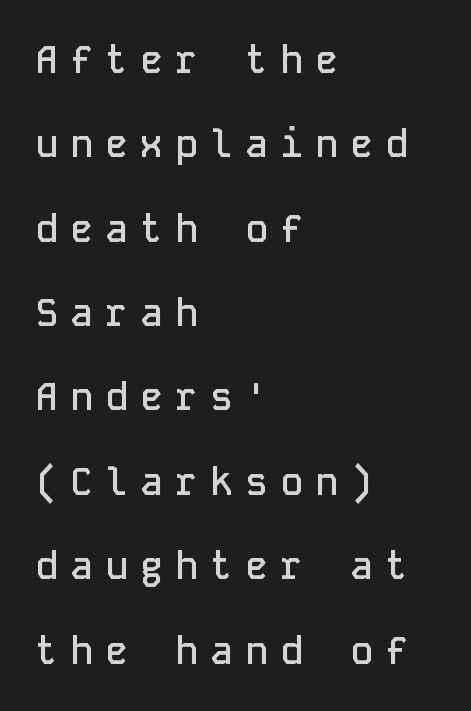
{"serif": "no", "italic": "no", "bold": "semi", "weight": "semibold", "width": "normal", "stroke_contrast": "low", "x_height": "medium", "monospaced": "yes", "underline": "no", "align": "left", "line_spacing": "loose", "line_spacing_ratio": 2.22, "letter_spacing": "wide", "letter_spacing_em": 0.32, "glyph_px": 38}
